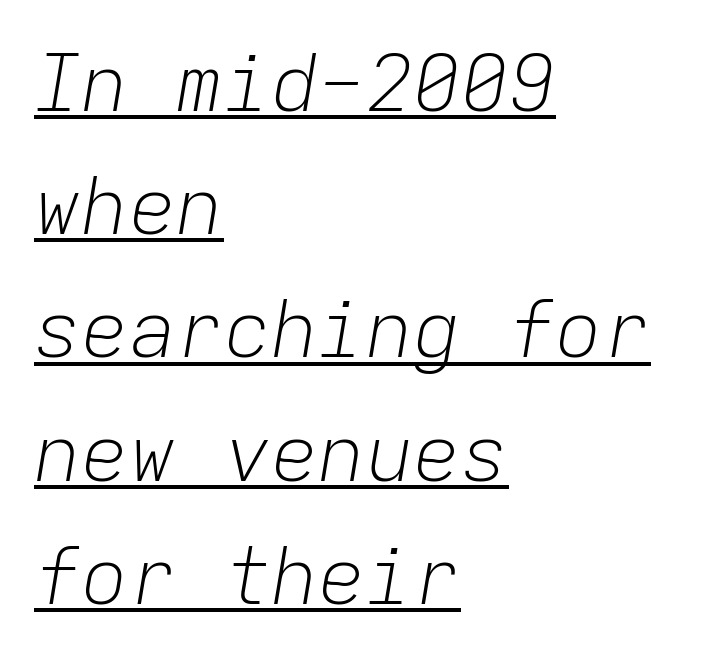
The image shows 79 px light type, italic (leaning right), monospaced; set left-aligned, normal line spacing (1.56x), normal letter spacing, underlined; low stroke contrast and a medium x-height.
